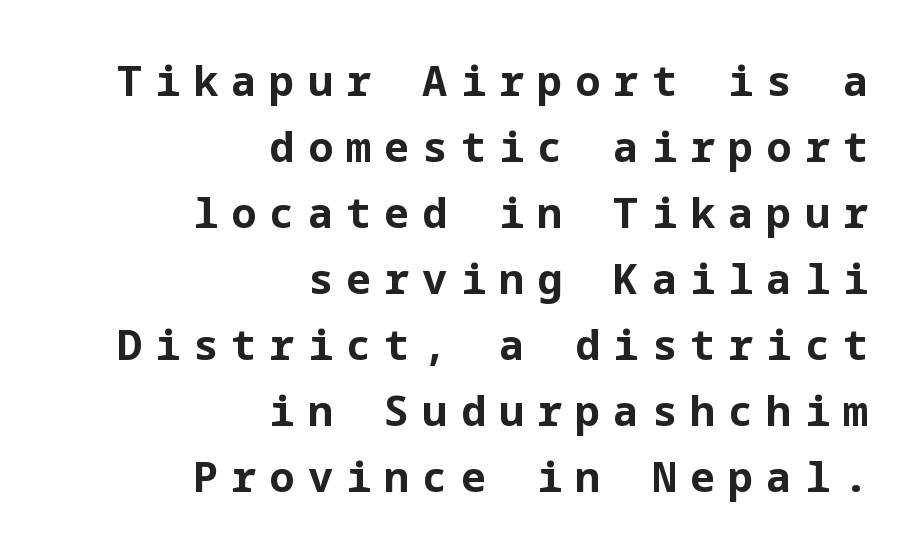
The image shows 42 px bold sans-serif type, upright; set right-aligned, normal line spacing (1.57x), unusually wide letter spacing (+0.31 em), not underlined; low stroke contrast and a medium x-height.
